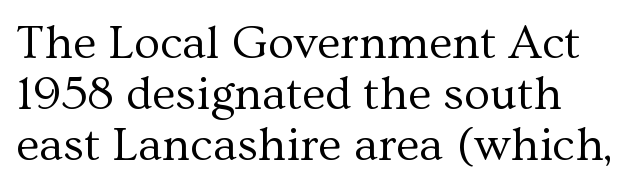
The image shows 48 px regular-weight serif type, upright; set left-aligned, tight line spacing (1.06x), normal letter spacing, not underlined; medium stroke contrast and a medium x-height.
